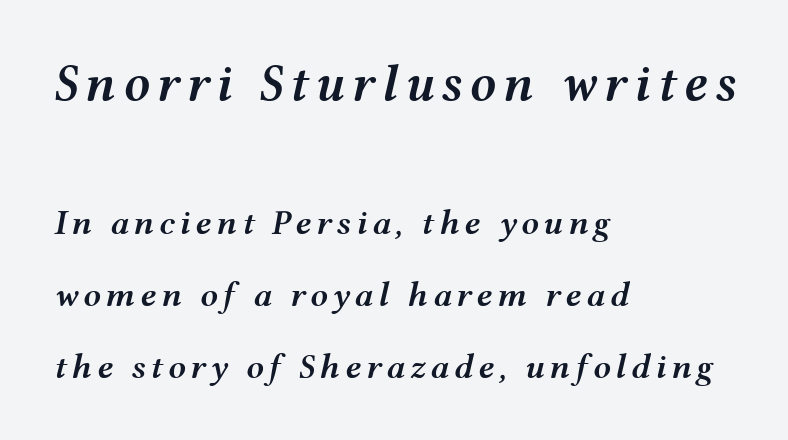
Q: Is the text bold? A: Semi-bold.
Q: Is the text italic (slanted)? A: Yes, it leans right by about 12 degrees.
Q: Is the text underlined? A: No.
Q: How is the paragraph aligned? A: Left-aligned.
Q: Is the spacing between lines tight, normal or loose? A: Loose.
Q: Which block of text is set in a larger size, the first (top) or the second (bottom)? A: The first (top) one.
Q: Width (condensed, normal, or wide)? A: Wide.
Q: Stroke contrast? A: Medium.
Q: x-height? A: Medium.
Q: Monospaced? A: No.
